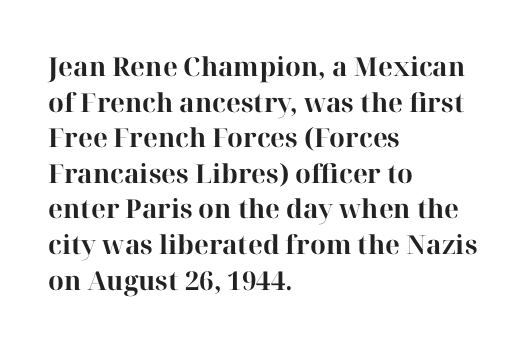
The image shows 26 px bold type, upright; set left-aligned, normal line spacing (1.37x), normal letter spacing, not underlined.
